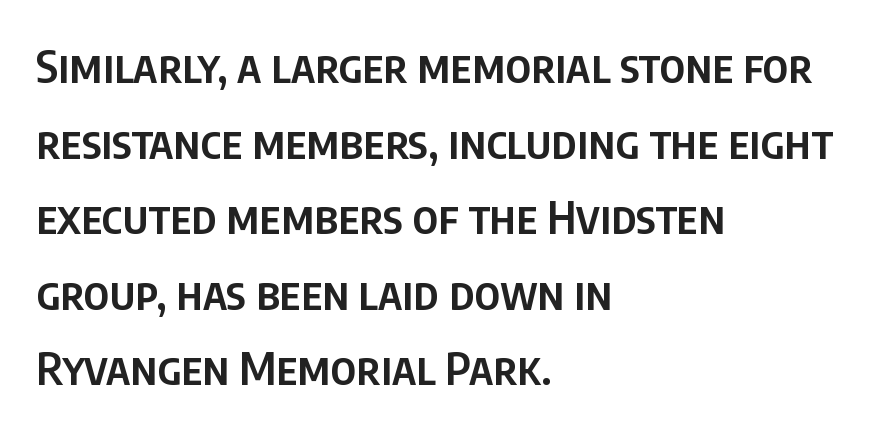
{"serif": "no", "italic": "no", "bold": "semi", "weight": "semibold", "width": "condensed", "stroke_contrast": "low", "x_height": "large", "monospaced": "no", "underline": "no", "align": "left", "line_spacing": "normal", "line_spacing_ratio": 1.68, "letter_spacing": "normal", "letter_spacing_em": 0.0, "glyph_px": 45}
